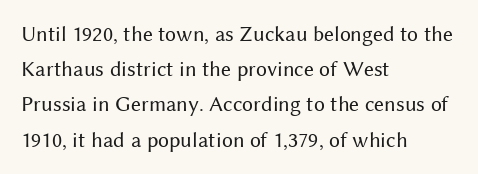
Q: Is the text bold? A: No.
Q: Is the text italic (slanted)? A: No, it is upright.
Q: Is the text underlined? A: No.
Q: How is the paragraph aligned? A: Left-aligned.
Q: Is the spacing between letters normal or unusually wide? A: Normal.
Q: Is the spacing between lines tight, normal or loose? A: Normal.
